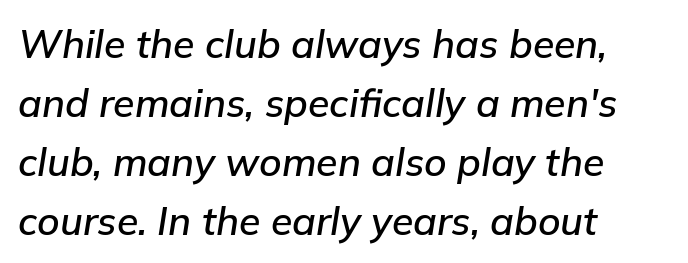
Q: Is the text italic (slanted)? A: Yes, it leans right by about 9 degrees.
Q: Is the text underlined? A: No.
Q: How is the paragraph aligned? A: Left-aligned.
Q: Is the spacing between letters normal or unusually wide? A: Normal.
Q: Is the spacing between lines tight, normal or loose? A: Normal.
Q: Width (condensed, normal, or wide)? A: Normal.
Q: Stroke contrast? A: Low.
Q: x-height? A: Medium.
Q: Monospaced? A: No.
